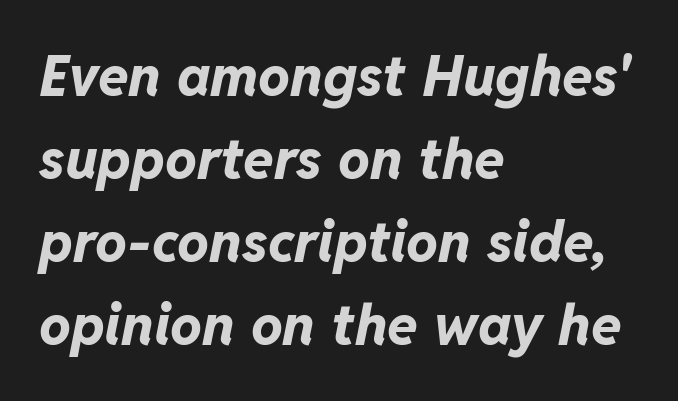
Q: Is the text bold? A: Yes.
Q: Is the text italic (slanted)? A: Yes, it leans right by about 11 degrees.
Q: Is the text underlined? A: No.
Q: How is the paragraph aligned? A: Left-aligned.
Q: Is the spacing between letters normal or unusually wide? A: Normal.
Q: Is the spacing between lines tight, normal or loose? A: Normal.
Q: Width (condensed, normal, or wide)? A: Normal.
Q: Stroke contrast? A: Low.
Q: x-height? A: Medium.
Q: Monospaced? A: No.
